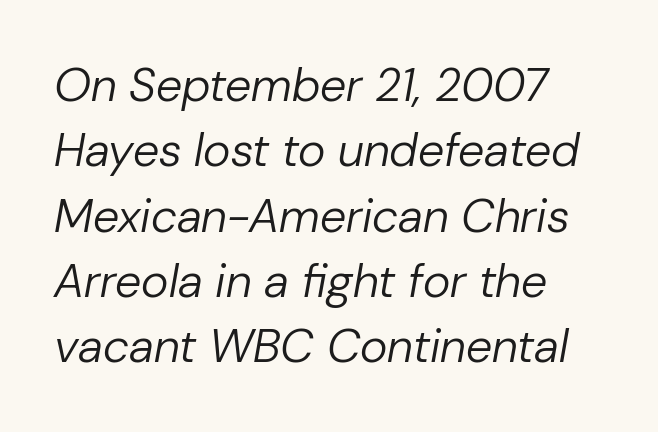
The image shows 47 px regular-weight type, italic (leaning right); set left-aligned, normal line spacing (1.39x), normal letter spacing, not underlined; low stroke contrast and a medium x-height.
